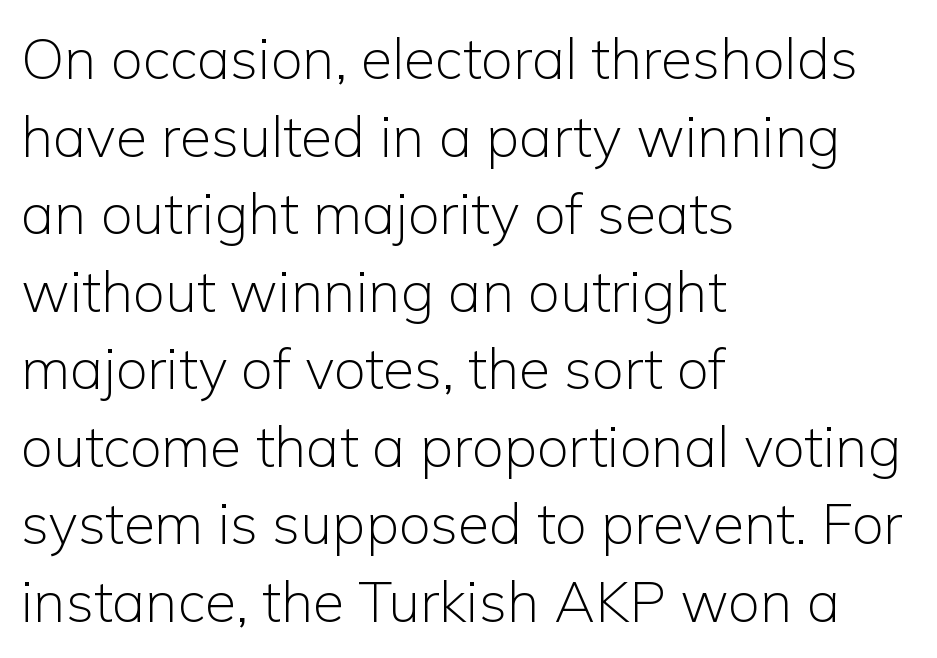
Q: Is the text bold? A: No.
Q: Is the text italic (slanted)? A: No, it is upright.
Q: Is the typeface a serif or a sans-serif typeface? A: Sans-serif.
Q: Is the text underlined? A: No.
Q: How is the paragraph aligned? A: Left-aligned.
Q: Is the spacing between letters normal or unusually wide? A: Normal.
Q: Is the spacing between lines tight, normal or loose? A: Normal.
Q: Width (condensed, normal, or wide)? A: Normal.
Q: Stroke contrast? A: Low.
Q: x-height? A: Medium.
Q: Monospaced? A: No.
